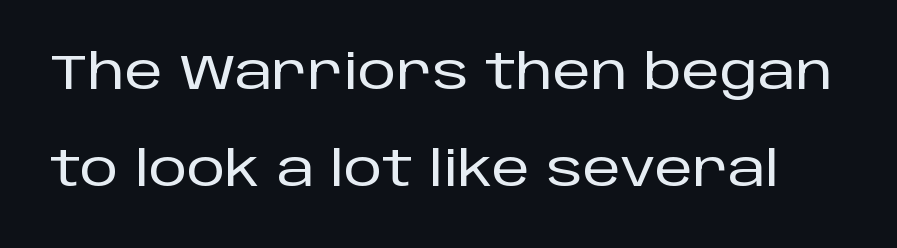
The axis of the letterforms is exactly vertical. The area under the type is left untouched. Glyph-to-glyph distance matches everyday printed text. This block would shrink considerably if given ordinary leading; it's expanded now. The characters display no serif detailing; their extremities are plain. You could not count columns in this text — the font is proportionally spaced.
